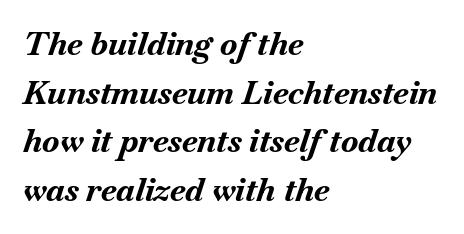
The image shows 32 px bold type, italic (leaning right); set left-aligned, normal line spacing (1.52x), normal letter spacing, not underlined; medium stroke contrast and a small x-height.
